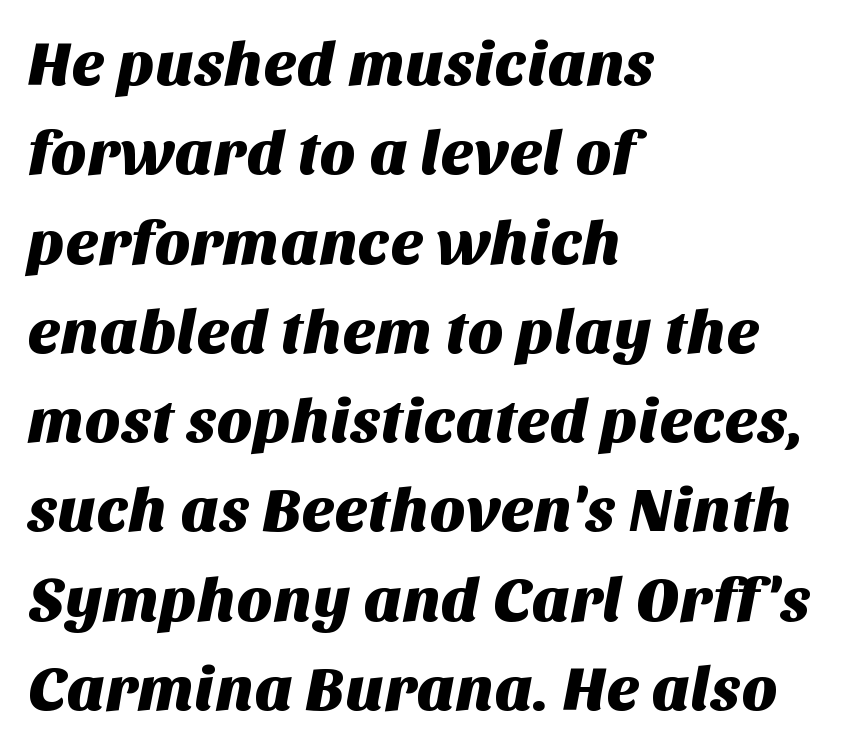
The image shows 62 px sans-serif type; set left-aligned, normal line spacing (1.44x), normal letter spacing, not underlined; medium stroke contrast and a large x-height.
